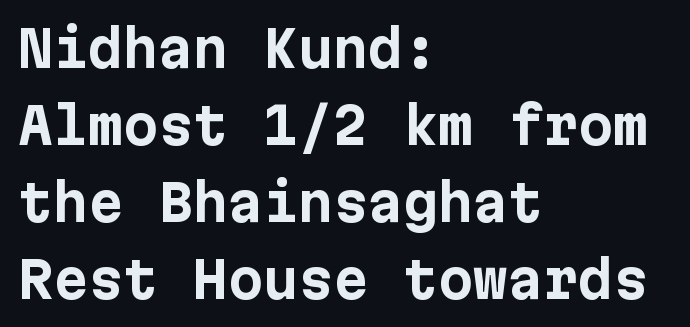
Posture: upright roman. Descender tails drop into unmarked territory. As a designer I'd log this as weight 700, bold. Each letter's strokes conclude bluntly, with no projecting serifs. The passage shown has conventional tracking throughout.
